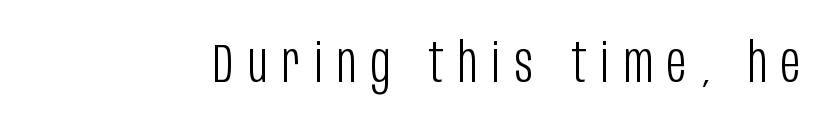
Q: Is the text bold? A: No.
Q: Is the text italic (slanted)? A: No, it is upright.
Q: Is the typeface a serif or a sans-serif typeface? A: Sans-serif.
Q: Is the text underlined? A: No.
Q: Is the spacing between letters normal or unusually wide? A: Unusually wide.
Q: Width (condensed, normal, or wide)? A: Condensed.
Q: Stroke contrast? A: Low.
Q: x-height? A: Large.
Q: Monospaced? A: No.
